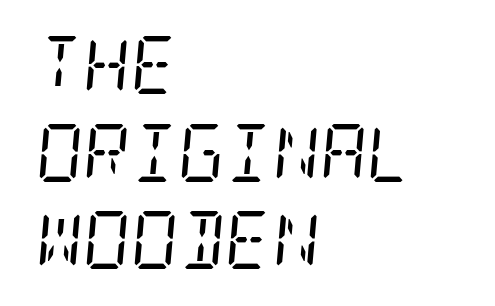
Q: Is the text bold? A: No.
Q: Is the text italic (slanted)? A: Yes, it leans right by about 5 degrees.
Q: Is the typeface a serif or a sans-serif typeface? A: Serif.
Q: Is the text underlined? A: No.
Q: How is the paragraph aligned? A: Left-aligned.
Q: Is the spacing between letters normal or unusually wide? A: Normal.
Q: Is the spacing between lines tight, normal or loose? A: Normal.
Q: Width (condensed, normal, or wide)? A: Condensed.
Q: Stroke contrast? A: Low.
Q: x-height? A: Large.
